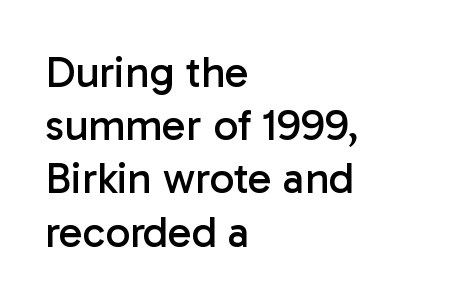
The image shows 44 px regular-weight sans-serif type, upright; set left-aligned, line spacing 1.21x, normal letter spacing, not underlined; low stroke contrast and a medium x-height.
